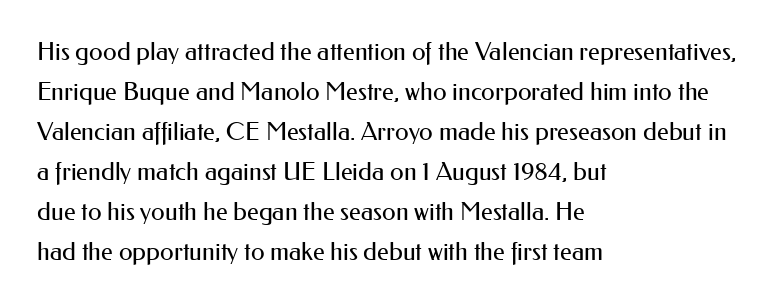
The area under the type is left untouched. A typesetter would mark this as roman, not italic. What's the leading like? Ordinary, nothing unusual. A typesetter would call this zero additional tracking. Which margin do the lines hug? The left one — the right edge is uneven. The cut favours lightness, reaching ordinary text weight at its darkest.
